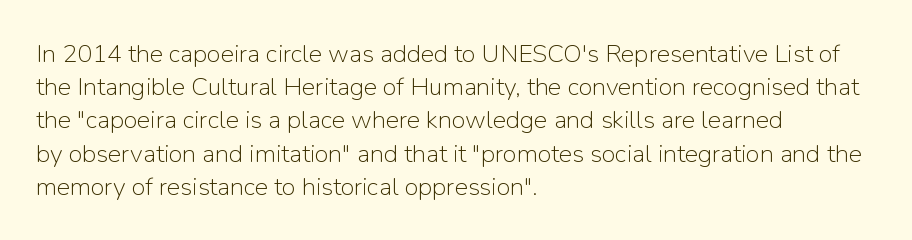
{"italic": "no", "bold": "no", "underline": "no", "align": "left", "line_spacing": "normal", "line_spacing_ratio": 1.33, "letter_spacing": "normal", "letter_spacing_em": 0.0, "glyph_px": 25}
